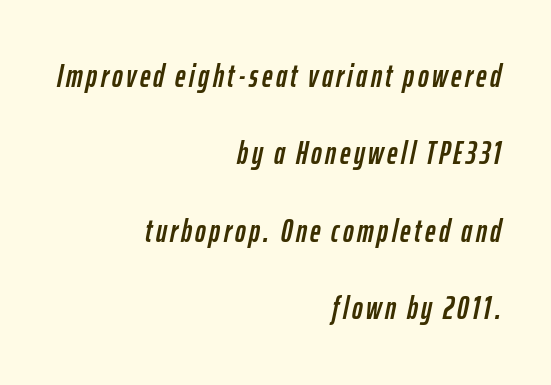
Each row of text sits above clean, open space. Vertically, the passage feels expansive, rows floating well apart. This sample is right-justified, so line beginnings fall wherever the words allow. This is oblique type, the kind used for emphasis or titles.
